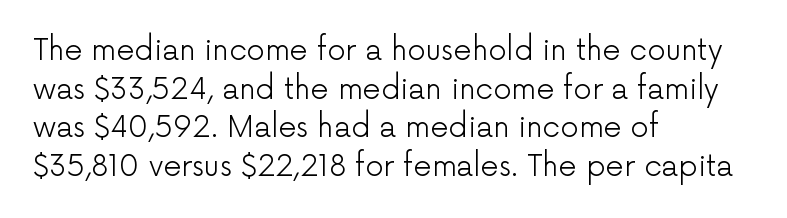
Leading matches the norm, producing a regular column. No chunkiness to these letters — they're not bold. Style check: upright. The rendering uses natural spacing where letterforms have individual widths.
